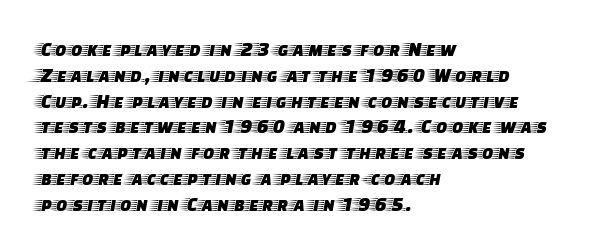
The image shows 21 px text type; set left-aligned, line spacing 1.23x, normal letter spacing, not underlined.
